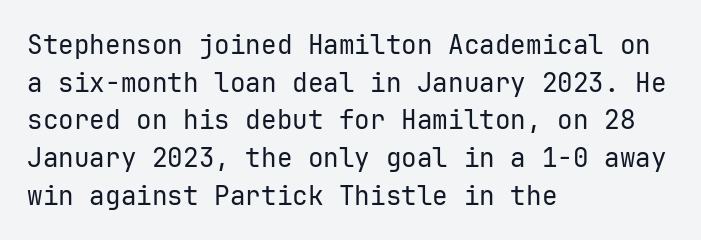
This sample is left-justified, so line endings fall wherever the words run out. Short note: letters normally spaced. These lines were composed using upright roman letters. Nothing heavy about these letters — not bold at all. The glyphs are unaccompanied by any horizontal stroke below them. Quick note: interline space is typical.
